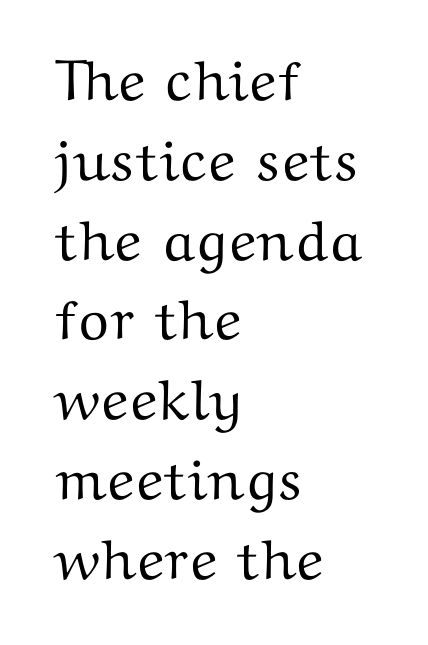
{"serif": "yes", "italic": "no", "width": "wide", "stroke_contrast": "medium", "x_height": "medium", "monospaced": "no", "underline": "no", "align": "left", "line_spacing": "normal", "line_spacing_ratio": 1.4, "letter_spacing": "normal", "letter_spacing_em": 0.0, "glyph_px": 57}
